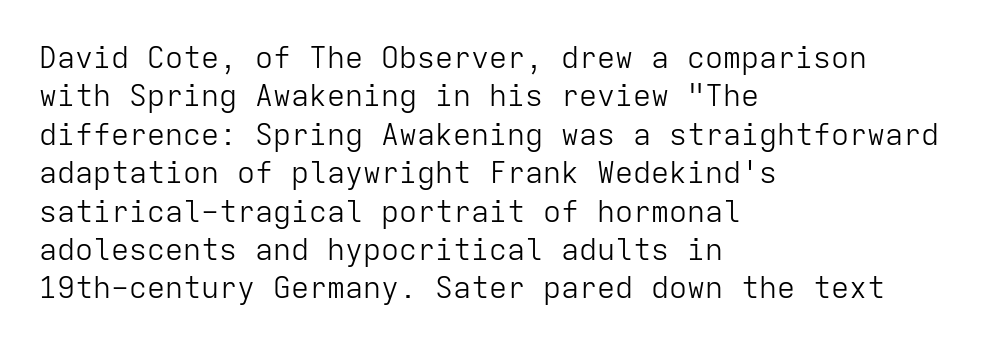
{"serif": "no", "italic": "no", "bold": "no", "weight": "light", "width": "normal", "stroke_contrast": "low", "x_height": "medium", "monospaced": "yes", "underline": "no", "align": "left", "line_spacing": "normal", "line_spacing_ratio": 1.28, "letter_spacing": "normal", "letter_spacing_em": 0.0, "glyph_px": 30}
